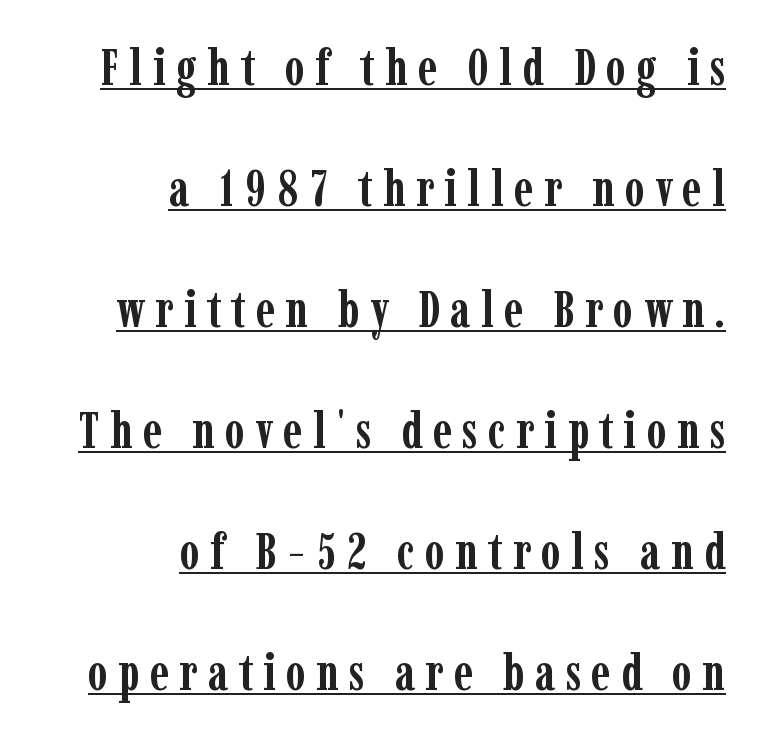
The image shows 50 px semibold, condensed serif type, upright; set right-aligned, loose line spacing (2.42x), unusually wide letter spacing (+0.21 em), underlined; low stroke contrast and a medium x-height.
